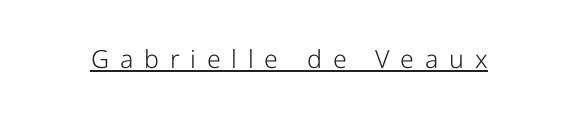
Is the stroke heavy? The answer is a plain regular-or-lighter. Glyph-to-glyph distance is far greater than everyday printed text. Check the space under the baseline: a stroke is drawn there. Italic? Not at all — the glyphs are vertical.
